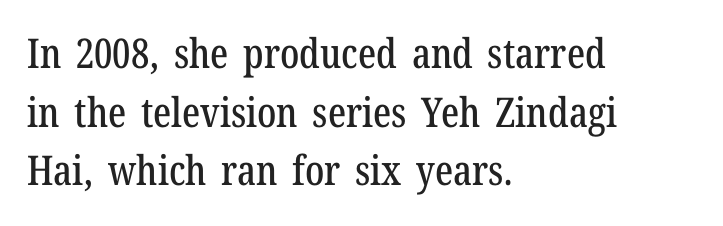
In terms of leading, this rendering sits right in the middle. Check the space under the baseline: it is left empty. The tracking reads as untouched default to a designer's eye. Unlike a clean sans, this face finishes its strokes with serifs. The lettering holds an erect, upright posture throughout. Is this a fixed-width face? No — the glyphs have proportional, varying widths.
